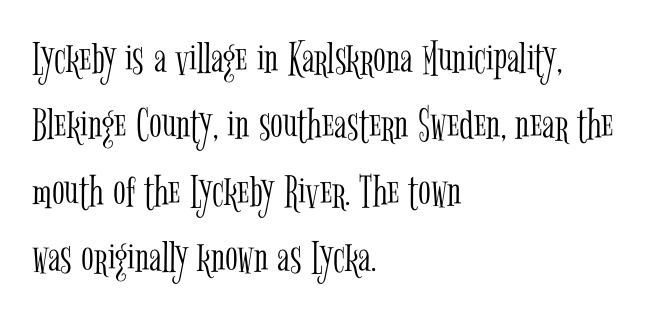
The image shows 47 px light, condensed serif type, upright; set left-aligned, normal line spacing (1.41x), normal letter spacing, not underlined; low stroke contrast and a medium x-height.
